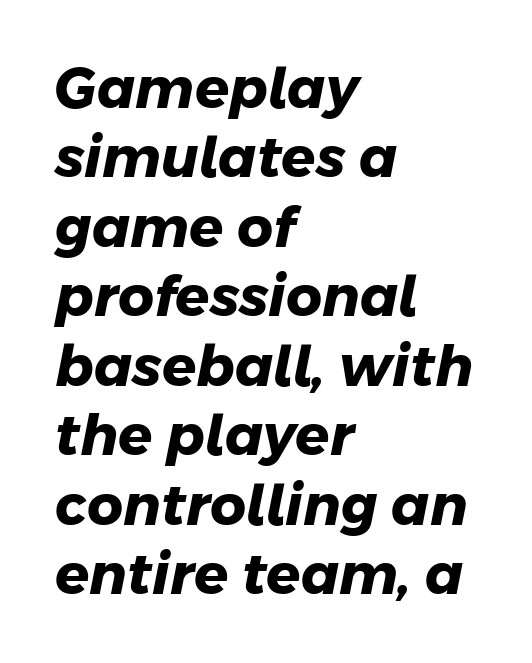
{"serif": "no", "bold": "yes", "weight": "heavy", "width": "normal", "stroke_contrast": "low", "x_height": "medium", "monospaced": "no", "underline": "no", "align": "left", "line_spacing_ratio": 1.24, "letter_spacing": "normal", "letter_spacing_em": 0.0, "glyph_px": 56}
